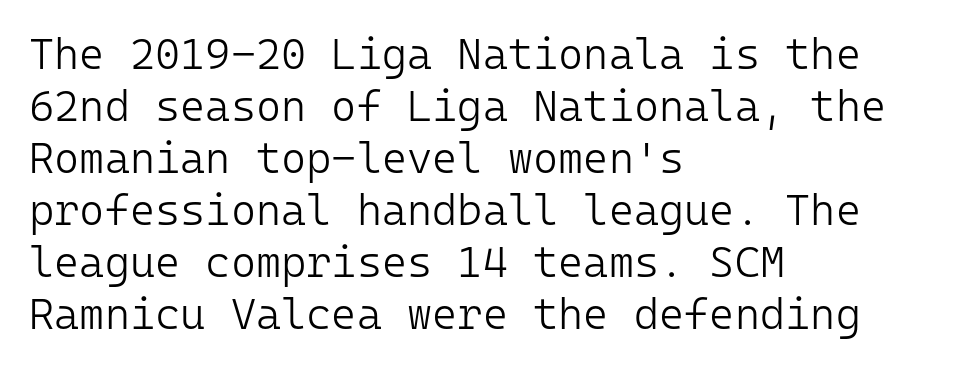
Q: Is the text bold? A: No.
Q: Is the text italic (slanted)? A: No, it is upright.
Q: Is the typeface a serif or a sans-serif typeface? A: Sans-serif.
Q: Is the text underlined? A: No.
Q: How is the paragraph aligned? A: Left-aligned.
Q: Is the spacing between letters normal or unusually wide? A: Normal.
Q: Width (condensed, normal, or wide)? A: Normal.
Q: Stroke contrast? A: Low.
Q: x-height? A: Medium.
Q: Monospaced? A: Yes.
